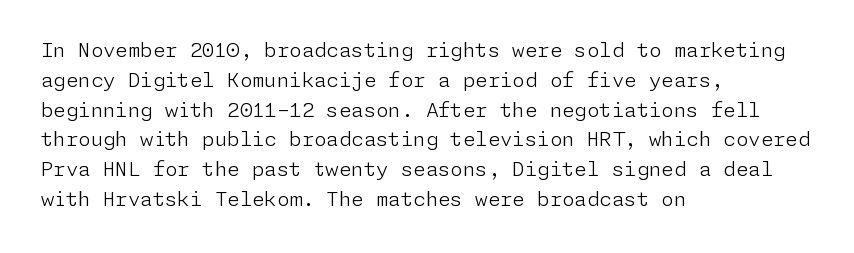
The image shows 20 px text type, upright; set left-aligned, normal line spacing (1.49x), normal letter spacing, not underlined.
